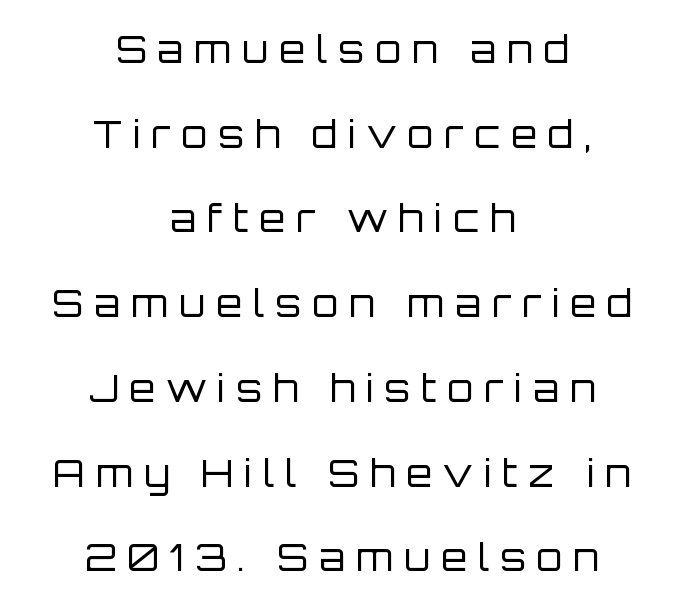
You could fit nearly another row in the gap between these rows. Check the space under the baseline: it is left empty. The axis of the letterforms is exactly vertical. The rendering inserts visible extra space after every character. These lines are centered, leaving both edges ragged.
